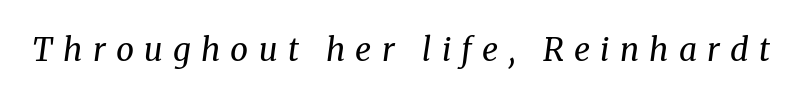
Varying glyph widths throughout — classic text-font behaviour. Classification — serif. The weight would be labelled regular, book, light, or lighter still. It's the slanting kind of type. Has an underline been added? It has not. Glyph-to-glyph distance is far greater than everyday printed text.
